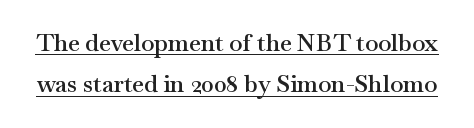
The image shows 24 px text type, upright; set line spacing 1.72x, normal letter spacing, underlined.
